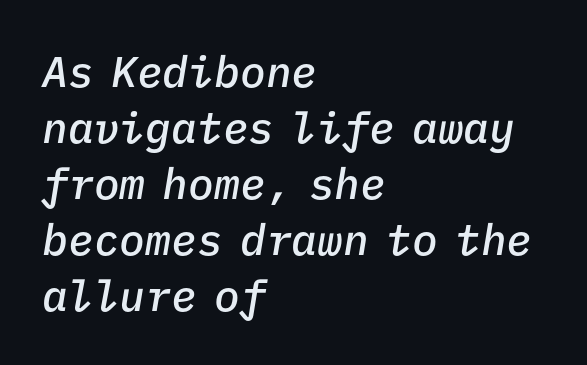
The image shows 43 px semibold type, italic (leaning right), monospaced; set left-aligned, normal line spacing (1.3x), normal letter spacing, not underlined; low stroke contrast and a medium x-height.
